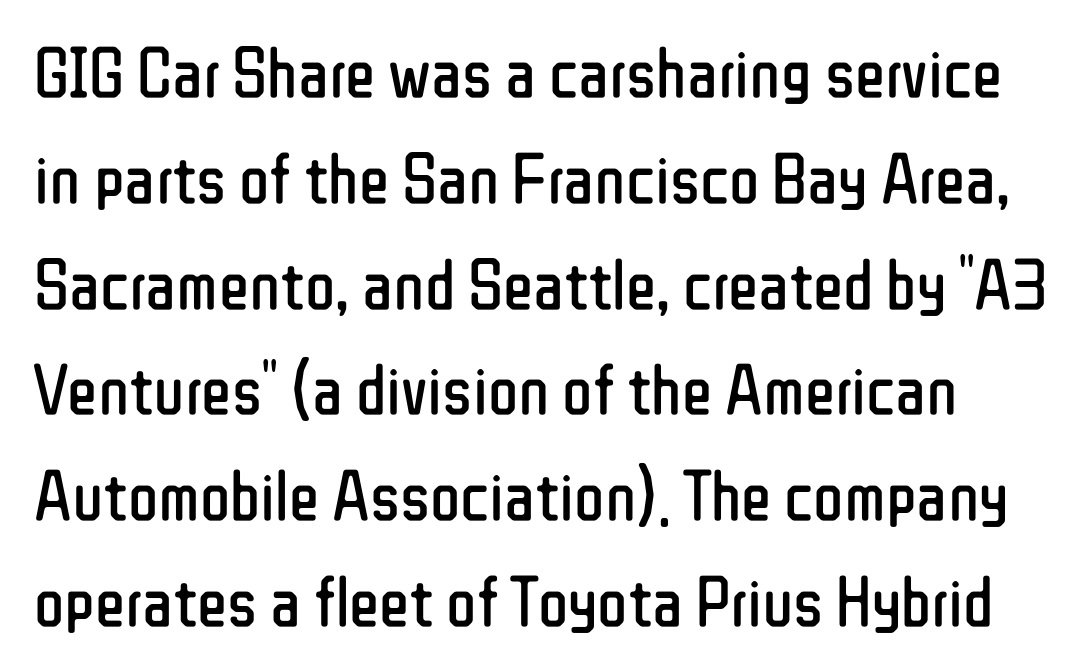
The passage shown stacks its lines at a standard gap. Every stem runs plumb, perpendicular to the baseline. Each row of text sits above clean, open space. A typesetter would call this zero additional tracking. Type style note: lacks serifs. This sample has the flowing, uneven cadence of proportional lettering.
